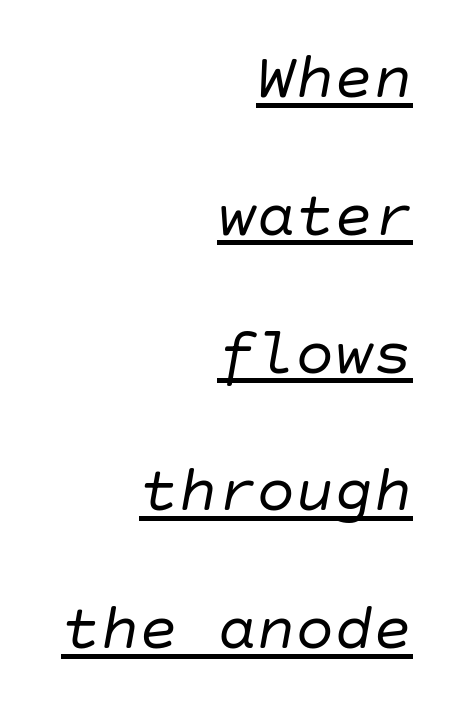
Heft: none added — not bold. The face used here is rendered with its standard letterfit. Layout note: lines flush right. Notice the wide empty band between every row — that's loose leading.
